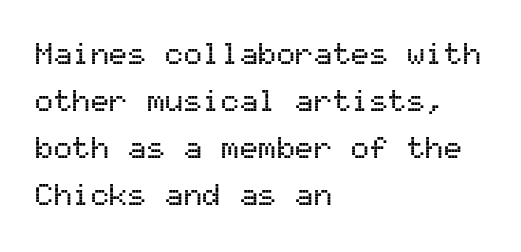
{"serif": "no", "italic": "no", "width": "normal", "stroke_contrast": "medium", "x_height": "medium", "monospaced": "yes", "underline": "no", "align": "left", "line_spacing": "normal", "line_spacing_ratio": 1.52, "letter_spacing": "normal", "letter_spacing_em": 0.0, "glyph_px": 31}
